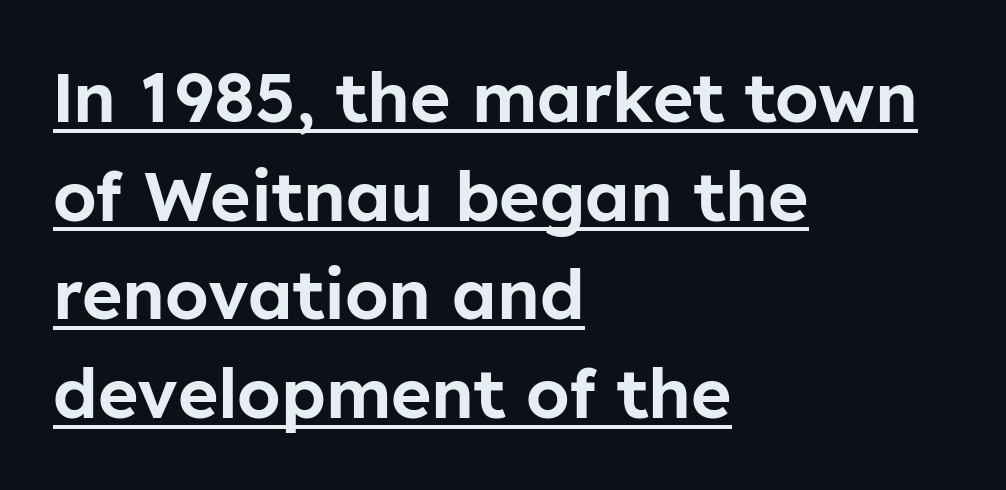
Vertical strokes here are truly vertical. Glyph-to-glyph distance matches everyday printed text. Teacher's note: observe the even left margin — that is flush-left alignment. Look at the bottom of the vertical strokes: they stop flat, with no serifs. Students, observe the line beneath the letters — that is underlining.
